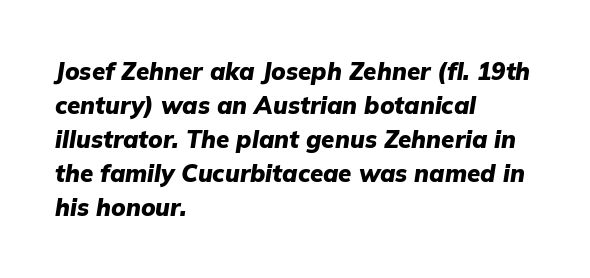
Q: Is the text bold? A: Yes.
Q: Is the text italic (slanted)? A: Yes, it leans right by about 9 degrees.
Q: Is the text underlined? A: No.
Q: How is the paragraph aligned? A: Left-aligned.
Q: Is the spacing between letters normal or unusually wide? A: Normal.
Q: Is the spacing between lines tight, normal or loose? A: Normal.
